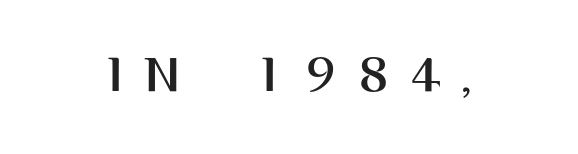
{"serif": "no", "italic": "no", "width": "normal", "stroke_contrast": "high", "x_height": "large", "monospaced": "no", "underline": "no", "letter_spacing": "wide", "letter_spacing_em": 0.35, "glyph_px": 57}
